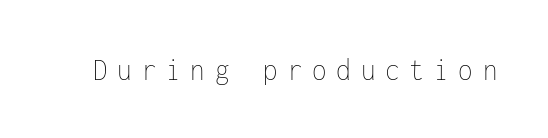
{"italic": "no", "bold": "no", "weight": "thin", "width": "condensed", "stroke_contrast": "low", "x_height": "medium", "monospaced": "yes", "underline": "no", "letter_spacing": "wide", "letter_spacing_em": 0.3, "glyph_px": 33}
